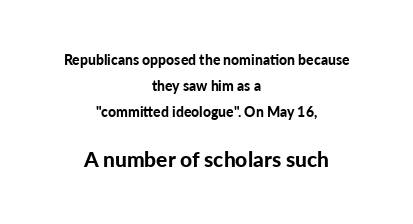
{"italic": "no", "bold": "yes", "underline": "no", "align": "center", "line_spacing_ratio": 1.87, "letter_spacing": "normal", "letter_spacing_em": 0.0, "larger_block": "second", "size_ratio": 1.5, "glyph_px": 21}
